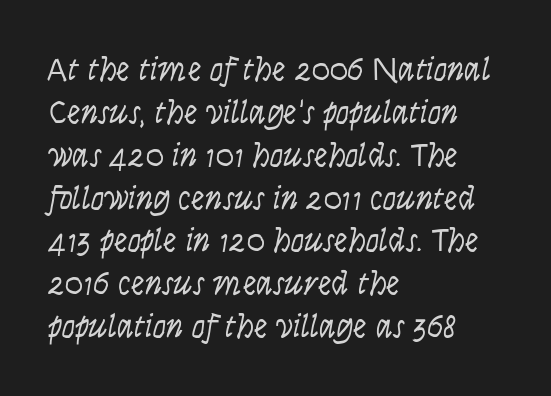
Standard letterfit; no display-style spreading of the glyphs. The passage shown stacks its lines at a standard gap. Type style note: lacks serifs. The typesetting does not lean heavy: it is not bold.
